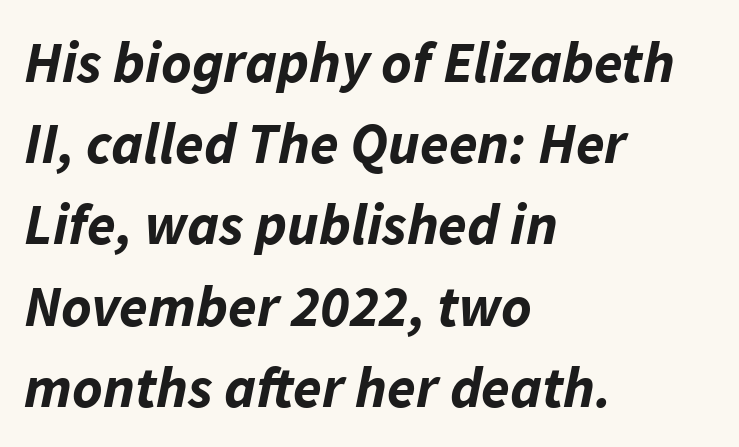
Q: Is the text bold? A: Yes.
Q: Is the text italic (slanted)? A: Yes, it leans right by about 11 degrees.
Q: Is the text underlined? A: No.
Q: How is the paragraph aligned? A: Left-aligned.
Q: Is the spacing between letters normal or unusually wide? A: Normal.
Q: Is the spacing between lines tight, normal or loose? A: Normal.
Q: Width (condensed, normal, or wide)? A: Normal.
Q: Stroke contrast? A: Low.
Q: x-height? A: Medium.
Q: Monospaced? A: No.
